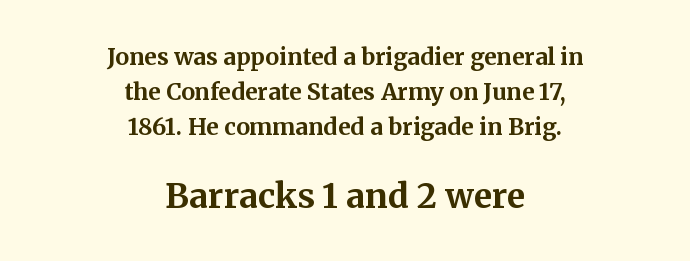
Q: Is the text bold? A: Yes.
Q: Is the text italic (slanted)? A: No, it is upright.
Q: Is the typeface a serif or a sans-serif typeface? A: Serif.
Q: Is the text underlined? A: No.
Q: How is the paragraph aligned? A: Centered.
Q: Is the spacing between letters normal or unusually wide? A: Normal.
Q: Is the spacing between lines tight, normal or loose? A: Normal.
Q: Which block of text is set in a larger size, the first (top) or the second (bottom)? A: The second (bottom) one.
Q: Width (condensed, normal, or wide)? A: Normal.
Q: Stroke contrast? A: Medium.
Q: x-height? A: Medium.
Q: Monospaced? A: No.
